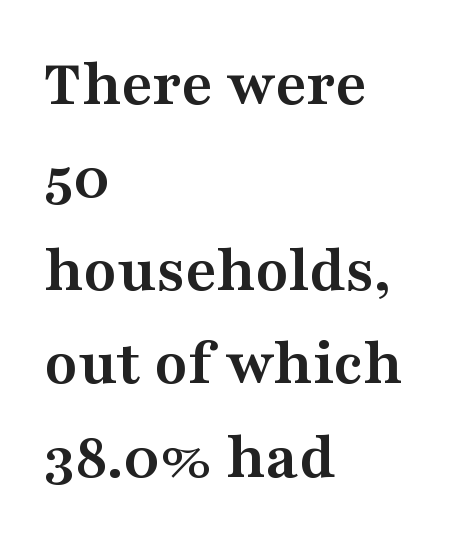
{"serif": "yes", "italic": "no", "bold": "yes", "weight": "semibold", "width": "wide", "stroke_contrast": "medium", "x_height": "medium", "monospaced": "no", "underline": "no", "align": "left", "line_spacing": "normal", "line_spacing_ratio": 1.39, "letter_spacing": "normal", "letter_spacing_em": 0.0, "glyph_px": 67}
